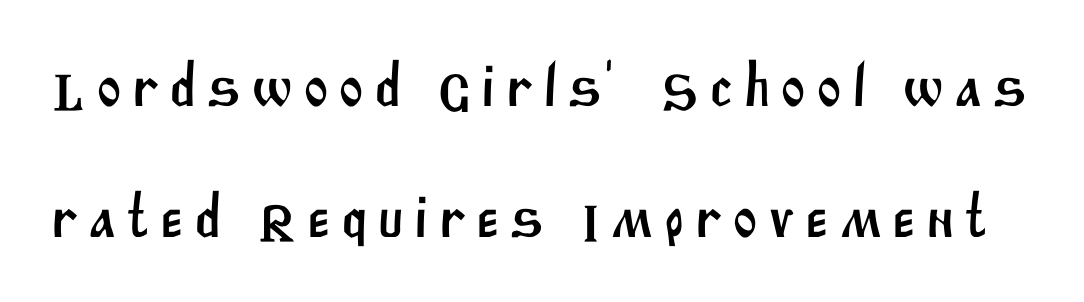
{"serif": "no", "width": "normal", "stroke_contrast": "medium", "x_height": "large", "monospaced": "no", "underline": "no", "line_spacing": "loose", "line_spacing_ratio": 2.14, "glyph_px": 61}
